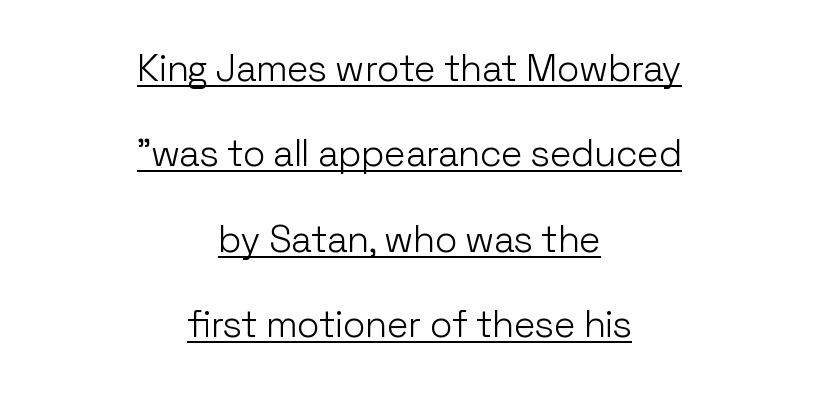
{"serif": "no", "italic": "no", "bold": "no", "weight": "light", "width": "normal", "stroke_contrast": "low", "x_height": "medium", "monospaced": "no", "underline": "yes", "align": "center", "line_spacing": "loose", "line_spacing_ratio": 2.31, "letter_spacing": "normal", "letter_spacing_em": 0.0, "glyph_px": 37}
